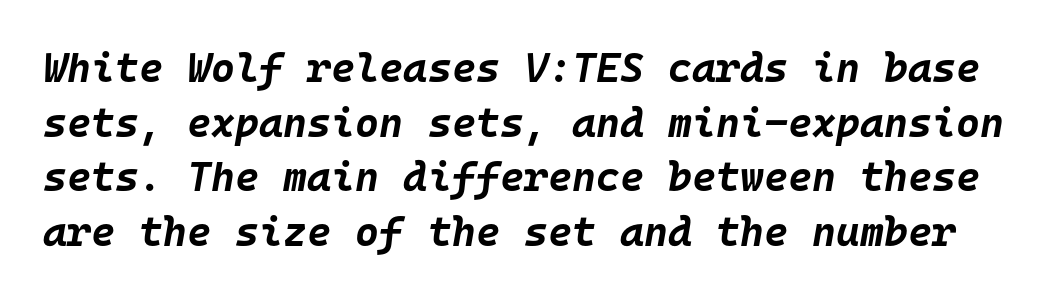
{"italic": "yes", "lean": "right", "slant_degrees": 10, "bold": "yes", "weight": "bold", "width": "normal", "stroke_contrast": "low", "x_height": "large", "monospaced": "yes", "underline": "no", "line_spacing": "normal", "line_spacing_ratio": 1.33, "letter_spacing": "normal", "letter_spacing_em": 0.0, "glyph_px": 41}
